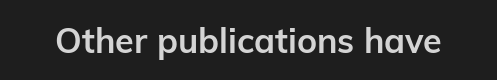
Q: Is the text bold? A: Yes.
Q: Is the text italic (slanted)? A: No, it is upright.
Q: Is the typeface a serif or a sans-serif typeface? A: Sans-serif.
Q: Is the text underlined? A: No.
Q: Is the spacing between letters normal or unusually wide? A: Normal.
Q: Width (condensed, normal, or wide)? A: Normal.
Q: Stroke contrast? A: Low.
Q: x-height? A: Medium.
Q: Monospaced? A: No.
